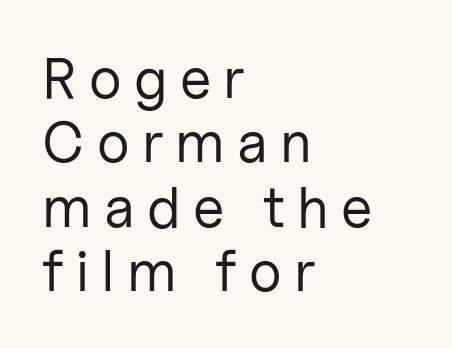
{"serif": "no", "italic": "no", "bold": "no", "weight": "regular", "width": "normal", "stroke_contrast": "low", "x_height": "medium", "monospaced": "no", "underline": "no", "align": "left", "line_spacing": "tight", "line_spacing_ratio": 1.11, "letter_spacing": "wide", "letter_spacing_em": 0.21, "glyph_px": 58}
